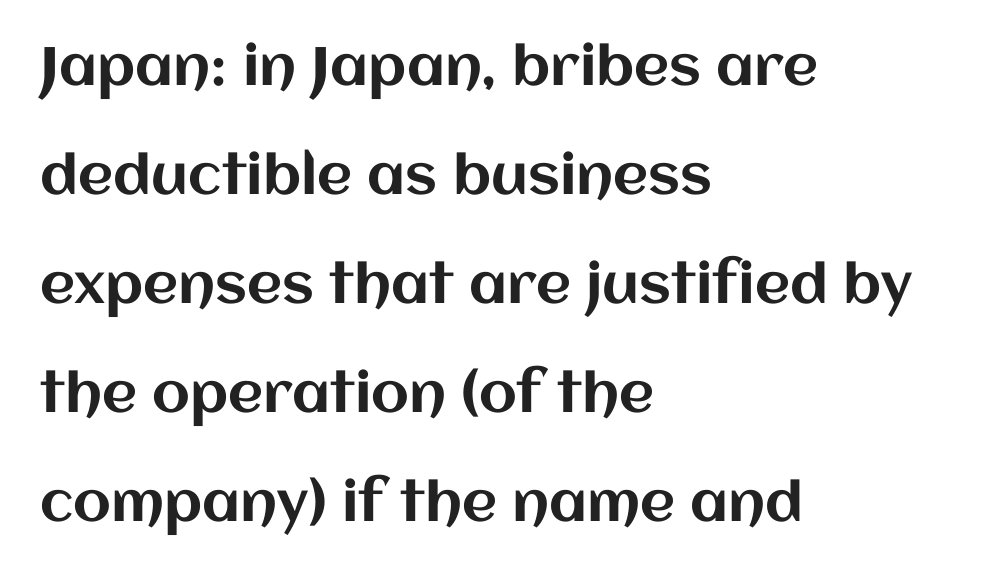
{"italic": "no", "width": "normal", "stroke_contrast": "medium", "x_height": "large", "monospaced": "no", "underline": "no", "align": "left", "line_spacing": "loose", "line_spacing_ratio": 2.02, "letter_spacing": "normal", "letter_spacing_em": 0.0, "glyph_px": 54}
